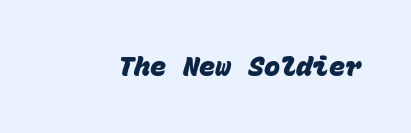
{"bold": "yes", "underline": "no", "letter_spacing": "normal", "letter_spacing_em": 0.0, "glyph_px": 27}
